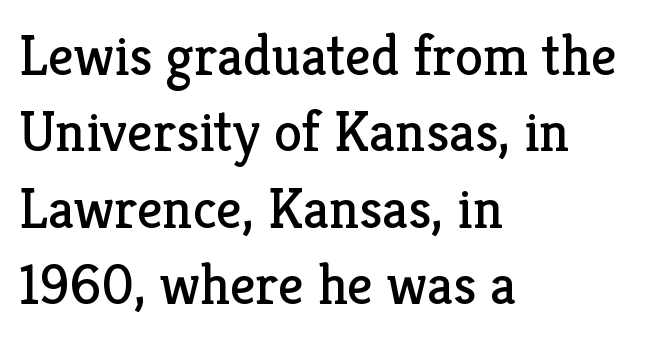
The image shows 57 px regular-weight serif type, upright; set left-aligned, normal line spacing (1.34x), normal letter spacing, not underlined; low stroke contrast and a medium x-height.
